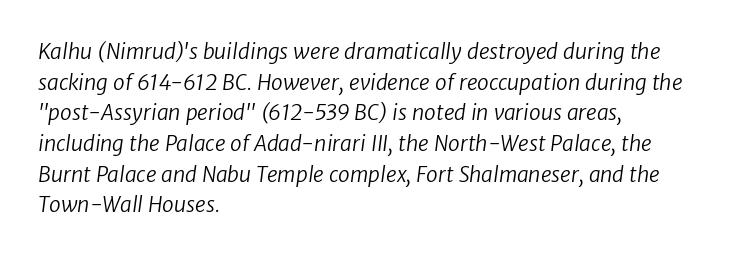
The image shows 21 px text type; set left-aligned, normal line spacing (1.46x), normal letter spacing, not underlined.
